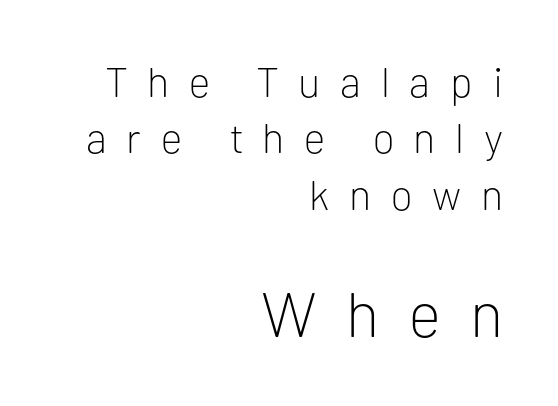
The image shows 63 px light sans-serif type, upright; set right-aligned, normal line spacing (1.34x), unusually wide letter spacing (+0.47 em), not underlined; the second (bottom) block is 1.5x larger; low stroke contrast and a medium x-height.
